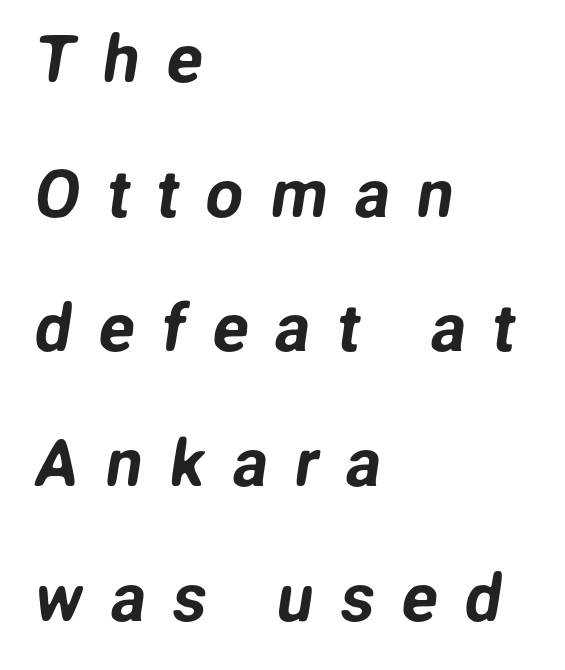
{"serif": "no", "width": "normal", "stroke_contrast": "low", "x_height": "medium", "monospaced": "no", "underline": "no", "align": "left", "line_spacing": "loose", "line_spacing_ratio": 2.04, "letter_spacing": "wide", "letter_spacing_em": 0.41, "glyph_px": 66}
